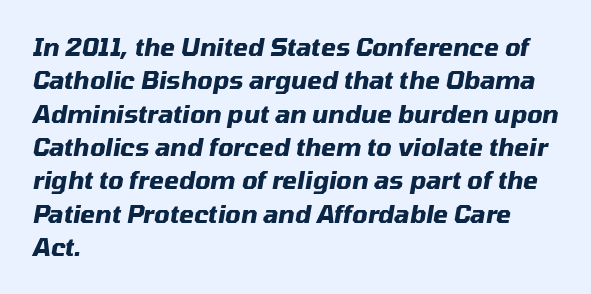
The image shows 24 px bold type, italic (leaning right); set left-aligned, normal line spacing (1.39x), normal letter spacing, not underlined.
